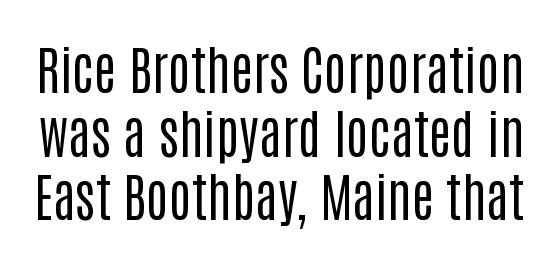
The image shows 53 px regular-weight, condensed sans-serif type, upright; set line spacing 1.2x, normal letter spacing, not underlined; low stroke contrast and a large x-height.
